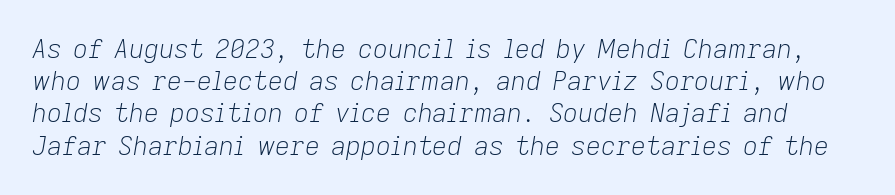
Q: Is the text bold? A: No.
Q: Is the text italic (slanted)? A: Yes, it leans right by about 9 degrees.
Q: Is the text underlined? A: No.
Q: Is the spacing between letters normal or unusually wide? A: Normal.
